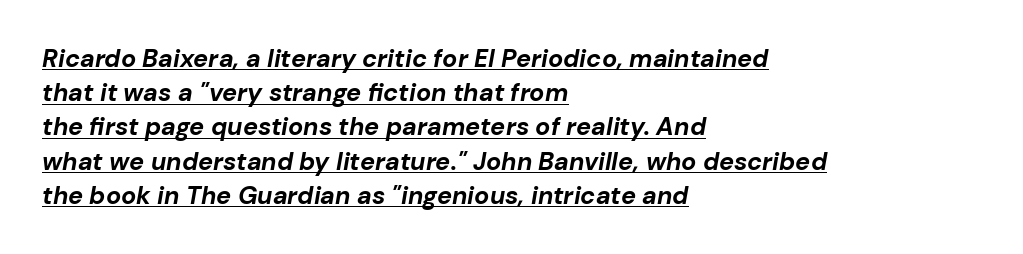
Q: Is the text bold? A: Yes.
Q: Is the text italic (slanted)? A: Yes, it leans right by about 10 degrees.
Q: Is the text underlined? A: Yes.
Q: How is the paragraph aligned? A: Left-aligned.
Q: Is the spacing between letters normal or unusually wide? A: Normal.
Q: Is the spacing between lines tight, normal or loose? A: Normal.
